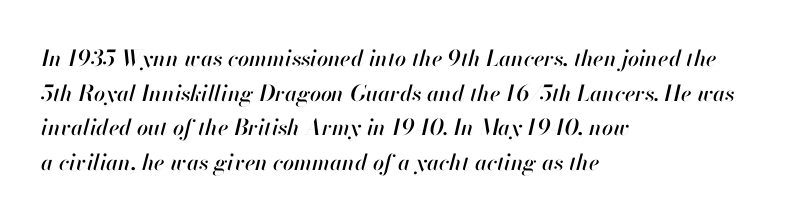
{"italic": "yes", "lean": "right", "slant_degrees": 13, "underline": "no", "align": "left", "line_spacing": "normal", "line_spacing_ratio": 1.57, "letter_spacing": "normal", "letter_spacing_em": 0.0, "glyph_px": 22}
